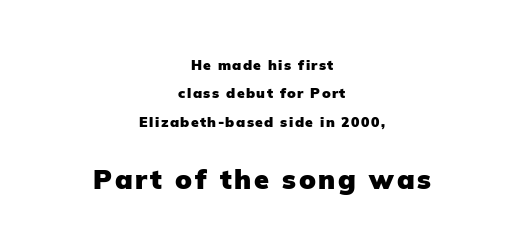
Q: Is the text bold? A: Yes.
Q: Is the text italic (slanted)? A: No, it is upright.
Q: Is the text underlined? A: No.
Q: How is the paragraph aligned? A: Centered.
Q: Is the spacing between lines tight, normal or loose? A: Loose.
Q: Which block of text is set in a larger size, the first (top) or the second (bottom)? A: The second (bottom) one.
